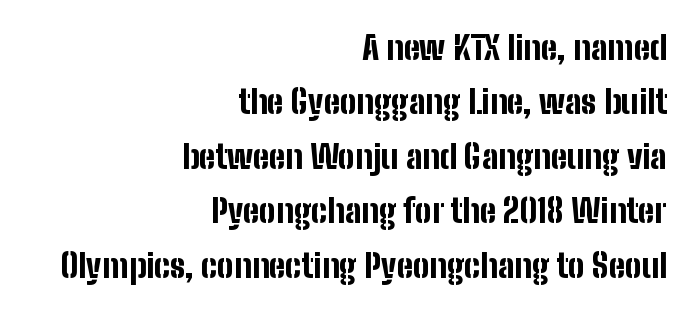
Q: Is the text bold? A: Yes.
Q: Is the text italic (slanted)? A: No, it is upright.
Q: Is the typeface a serif or a sans-serif typeface? A: Sans-serif.
Q: Is the text underlined? A: No.
Q: How is the paragraph aligned? A: Right-aligned.
Q: Is the spacing between letters normal or unusually wide? A: Normal.
Q: Is the spacing between lines tight, normal or loose? A: Normal.
Q: Width (condensed, normal, or wide)? A: Condensed.
Q: Stroke contrast? A: Low.
Q: x-height? A: Medium.
Q: Monospaced? A: No.
